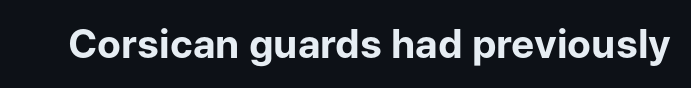
{"serif": "no", "italic": "no", "bold": "yes", "weight": "bold", "width": "normal", "stroke_contrast": "low", "x_height": "medium", "monospaced": "no", "underline": "no", "letter_spacing": "normal", "letter_spacing_em": 0.0, "glyph_px": 39}
